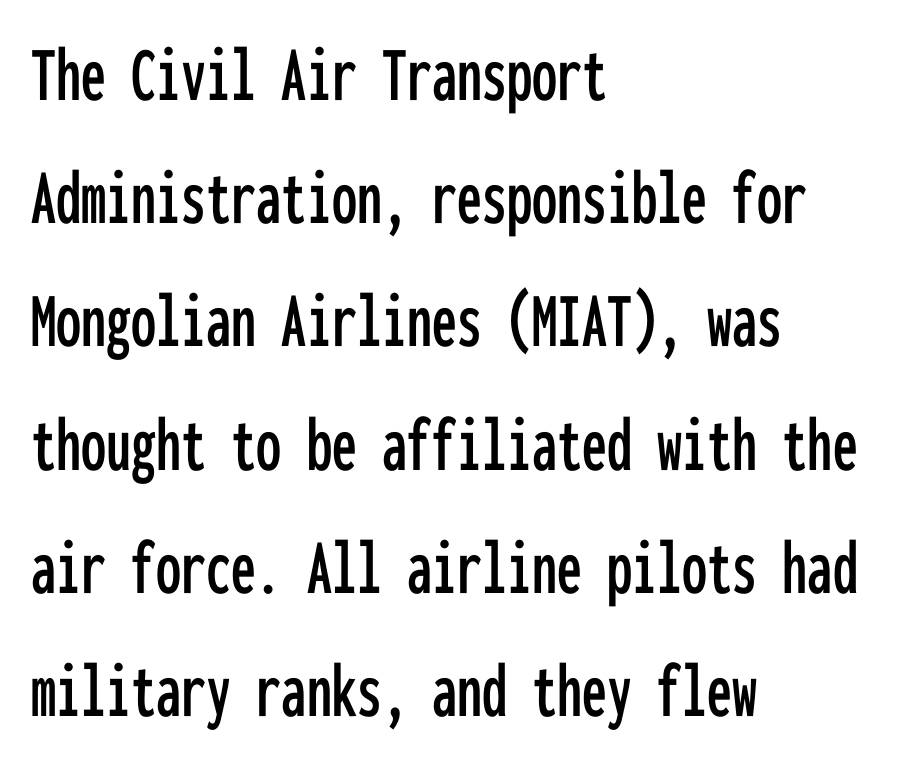
{"serif": "no", "italic": "no", "width": "condensed", "stroke_contrast": "low", "x_height": "medium", "monospaced": "yes", "underline": "no", "align": "left", "line_spacing": "normal", "line_spacing_ratio": 1.54, "letter_spacing": "normal", "letter_spacing_em": 0.0, "glyph_px": 80}
